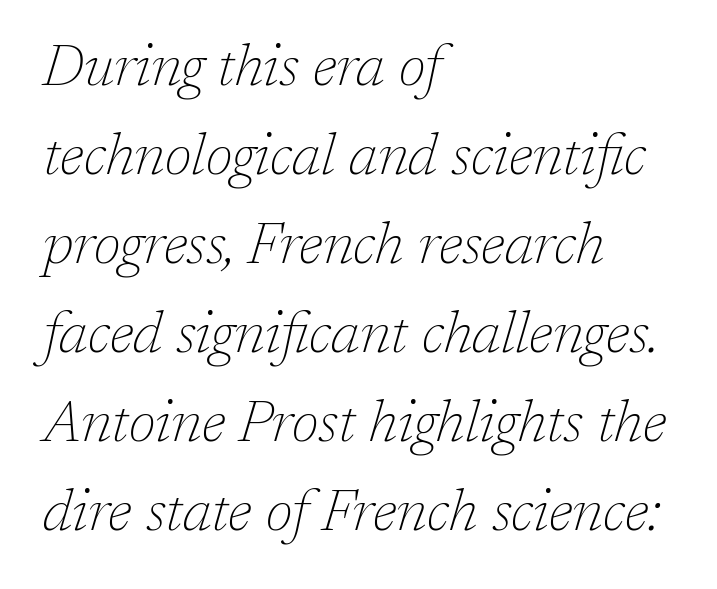
Q: Is the text bold? A: No.
Q: Is the text italic (slanted)? A: Yes, it leans right by about 17 degrees.
Q: Is the typeface a serif or a sans-serif typeface? A: Serif.
Q: Is the text underlined? A: No.
Q: How is the paragraph aligned? A: Left-aligned.
Q: Is the spacing between letters normal or unusually wide? A: Normal.
Q: Is the spacing between lines tight, normal or loose? A: Normal.
Q: Width (condensed, normal, or wide)? A: Normal.
Q: Stroke contrast? A: Low.
Q: x-height? A: Medium.
Q: Monospaced? A: No.
